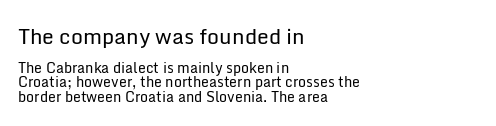
The image shows 21 px text type, upright; set left-aligned, tight line spacing (1.02x), normal letter spacing, not underlined; the first (top) block is 1.5x larger.
